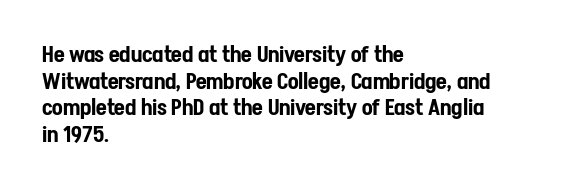
{"italic": "no", "underline": "no", "align": "left", "line_spacing_ratio": 1.21, "letter_spacing": "normal", "letter_spacing_em": 0.0, "glyph_px": 22}
